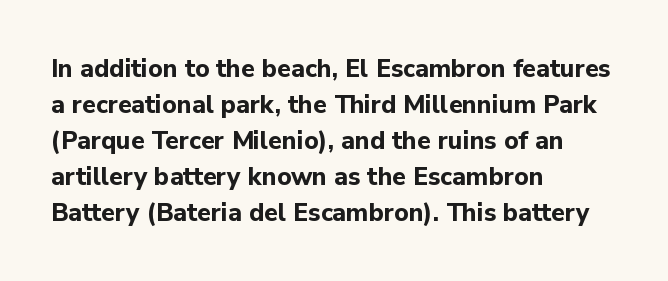
The image shows 25 px bold type, upright; set left-aligned, normal line spacing (1.44x), normal letter spacing, not underlined.
